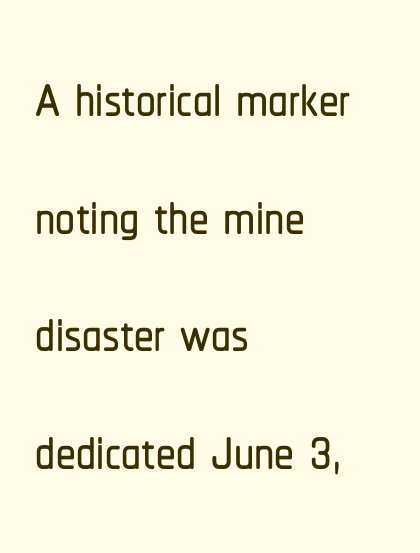
Q: Is the text italic (slanted)? A: No, it is upright.
Q: Is the typeface a serif or a sans-serif typeface? A: Sans-serif.
Q: Is the text underlined? A: No.
Q: How is the paragraph aligned? A: Left-aligned.
Q: Is the spacing between letters normal or unusually wide? A: Normal.
Q: Is the spacing between lines tight, normal or loose? A: Normal.
Q: Width (condensed, normal, or wide)? A: Condensed.
Q: Stroke contrast? A: Low.
Q: x-height? A: Medium.
Q: Monospaced? A: No.
